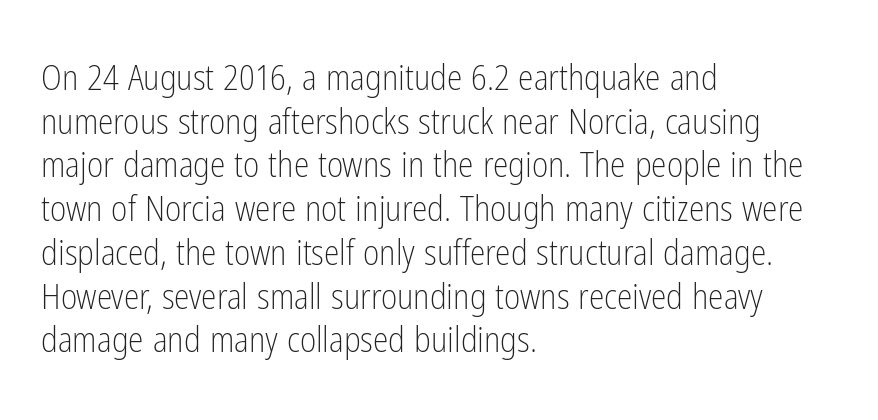
{"serif": "no", "italic": "no", "bold": "no", "weight": "light", "width": "condensed", "stroke_contrast": "low", "x_height": "medium", "monospaced": "no", "underline": "no", "align": "left", "line_spacing": "normal", "line_spacing_ratio": 1.25, "letter_spacing": "normal", "letter_spacing_em": 0.0, "glyph_px": 35}
